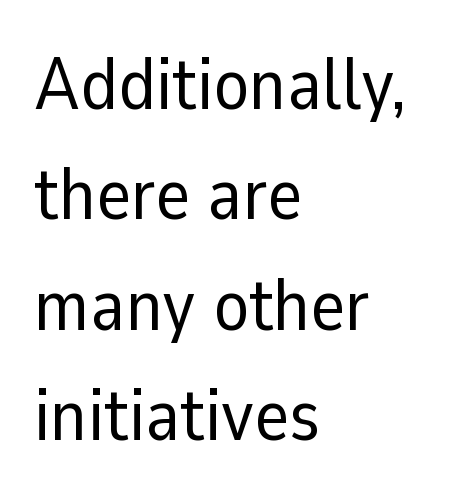
Q: Is the text bold? A: No.
Q: Is the text italic (slanted)? A: No, it is upright.
Q: Is the typeface a serif or a sans-serif typeface? A: Sans-serif.
Q: Is the text underlined? A: No.
Q: How is the paragraph aligned? A: Left-aligned.
Q: Is the spacing between letters normal or unusually wide? A: Normal.
Q: Is the spacing between lines tight, normal or loose? A: Normal.
Q: Width (condensed, normal, or wide)? A: Normal.
Q: Stroke contrast? A: Low.
Q: x-height? A: Medium.
Q: Monospaced? A: No.
